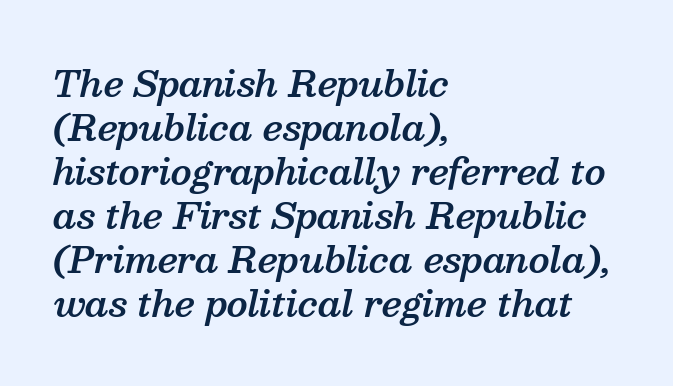
{"serif": "yes", "italic": "yes", "lean": "right", "slant_degrees": 13, "bold": "semi", "weight": "semibold", "width": "normal", "stroke_contrast": "medium", "x_height": "medium", "monospaced": "no", "underline": "no", "align": "left", "line_spacing": "normal", "line_spacing_ratio": 1.26, "letter_spacing": "normal", "letter_spacing_em": 0.0, "glyph_px": 35}
